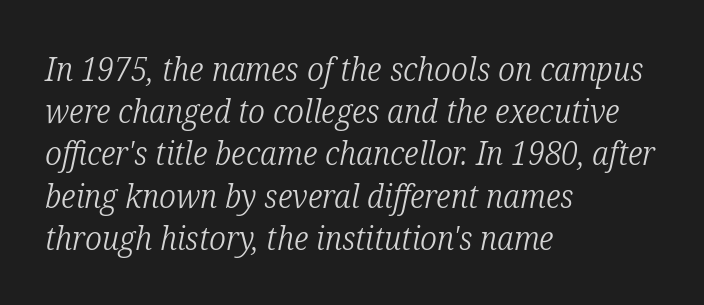
Check where the strokes stop: tiny serifs finish them off. Observe the lean: these are italic letterforms. The block of text has a typical density, with ordinary space between rows. Heft: none added — not bold. Proportional: the letters do not fall into vertical columns.
